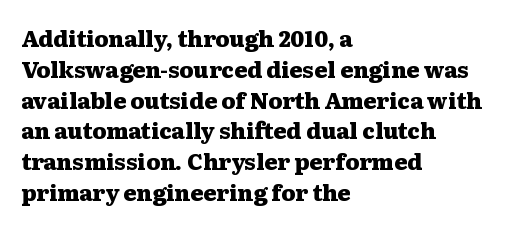
No italicization has been applied; the sample stays upright. The line-height multiplier appears to be the usual default. The face used here has the dense, thick strokes of a bold. Clear beneath every line of the passage. Each word holds together tightly as a unit, with standard inter-letter gaps. The typesetter chose a ragged-right arrangement here.
